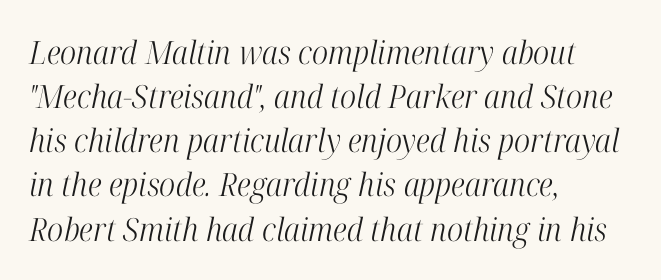
All the whitespace from short lines collects on the right. These lines are rendered in a variable-pitch font. Heft: none added — not bold. In terms of leading, this rendering sits right in the middle. Each row of text sits above clean, open space.
